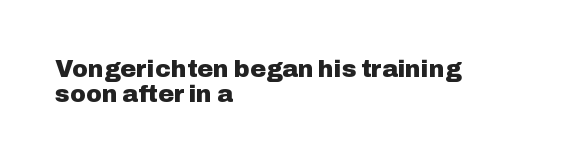
The image shows 24 px bold type, upright; set left-aligned, tight line spacing (1.03x), normal letter spacing, not underlined.
